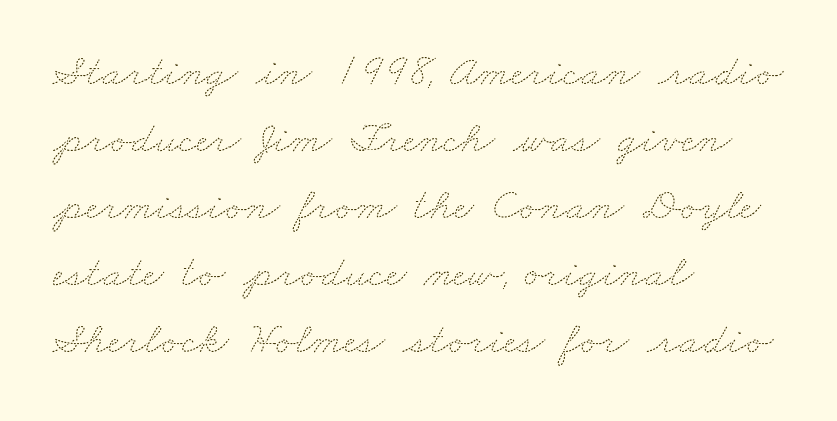
The image shows 45 px thin, wide type; set left-aligned, normal line spacing (1.49x), normal letter spacing, not underlined; medium stroke contrast and a small x-height.
